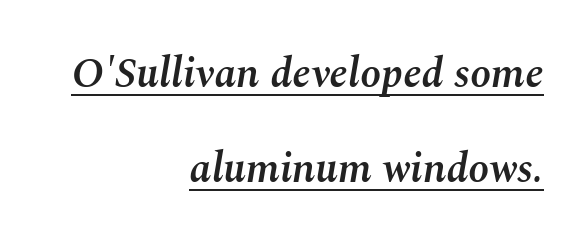
Q: Is the text bold? A: Semi-bold.
Q: Is the text italic (slanted)? A: Yes, it leans right by about 10 degrees.
Q: Is the text underlined? A: Yes.
Q: How is the paragraph aligned? A: Right-aligned.
Q: Is the spacing between letters normal or unusually wide? A: Normal.
Q: Is the spacing between lines tight, normal or loose? A: Loose.
Q: Width (condensed, normal, or wide)? A: Normal.
Q: Stroke contrast? A: Medium.
Q: x-height? A: Medium.
Q: Monospaced? A: No.
